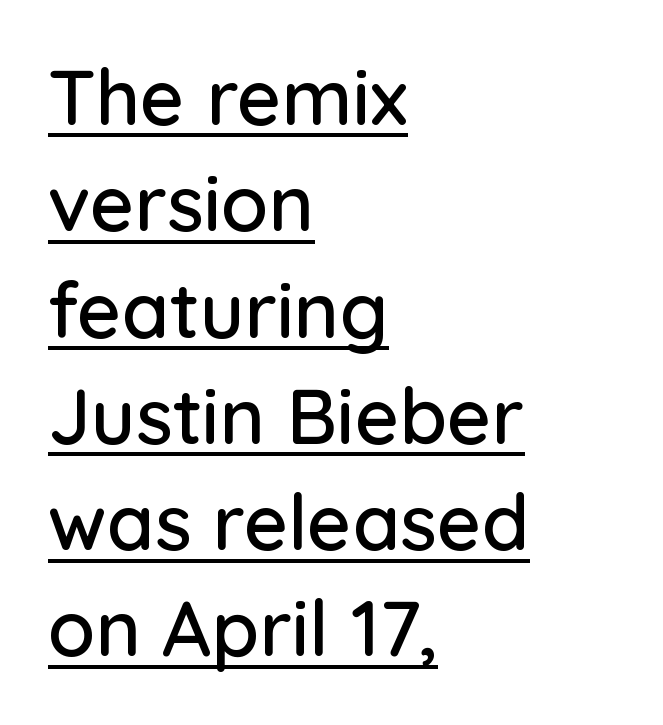
{"serif": "no", "italic": "no", "width": "normal", "stroke_contrast": "low", "x_height": "medium", "monospaced": "no", "underline": "yes", "align": "left", "line_spacing": "normal", "line_spacing_ratio": 1.38, "letter_spacing": "normal", "letter_spacing_em": 0.0, "glyph_px": 77}
